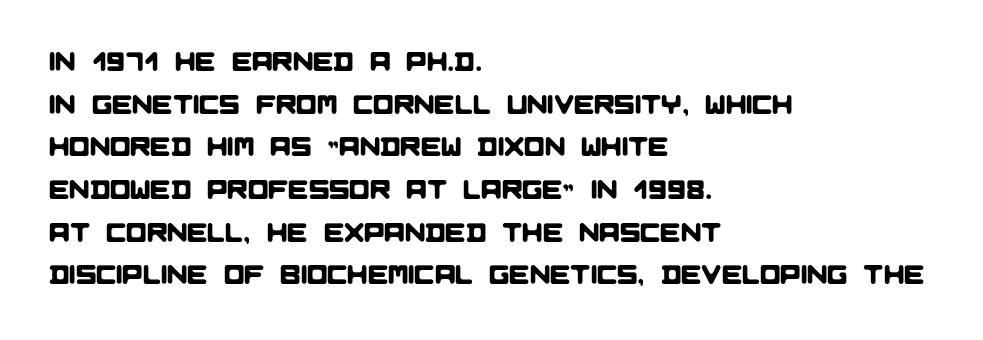
Q: Is the text underlined? A: No.
Q: How is the paragraph aligned? A: Left-aligned.
Q: Is the spacing between letters normal or unusually wide? A: Normal.
Q: Is the spacing between lines tight, normal or loose? A: Normal.
